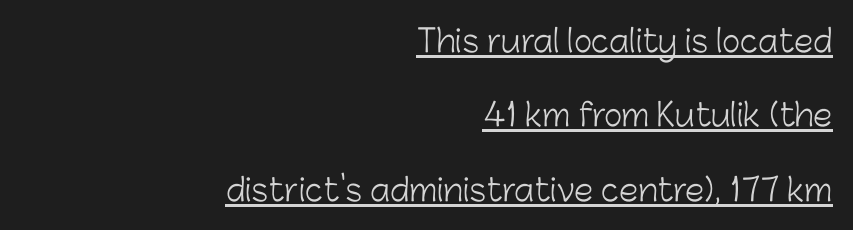
The image shows 31 px light sans-serif type, upright; set right-aligned, loose line spacing (2.4x), normal letter spacing, underlined; low stroke contrast and a medium x-height.
